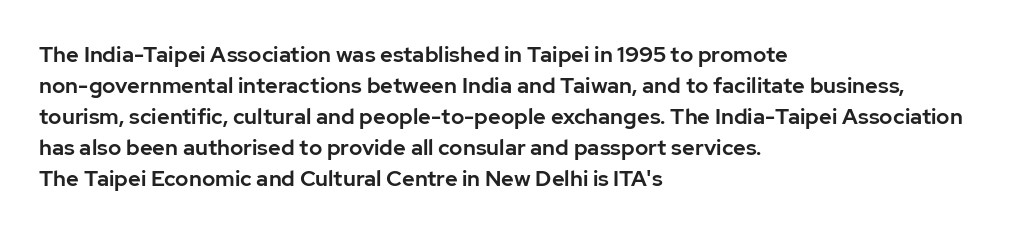
The image shows 22 px text type, upright; set left-aligned, normal line spacing (1.41x), normal letter spacing, not underlined.
